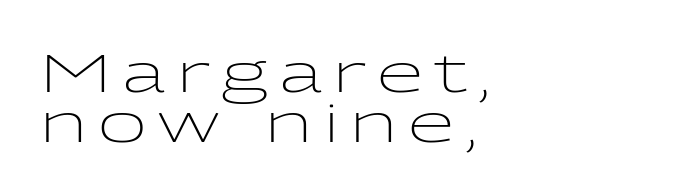
Left-aligned paragraph, ragged on the right. The typesetting does not lean heavy: it is not bold. The face used here is proportionally spaced, like ordinary book or web type. Line spacing here is tight. To sum up the face: it is a sans, with no serifs. Every character sits straight up, as roman type does.
